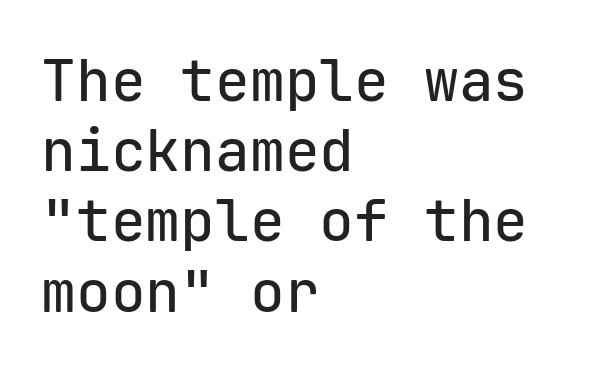
This rendering features lettering with no underline. Think of a typewriter: that constant character pitch is what you see here. The ragged edge is on the right, which tells us the setting is flush left. The tracking reads as untouched default to a designer's eye.
